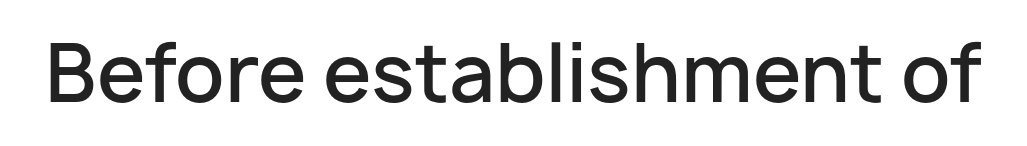
No extra tracking has been applied to these lines. To sum up the face: it is a sans, with no serifs. The axis of the letterforms is exactly vertical. Strokes here are thickened, but only to semibold level.
